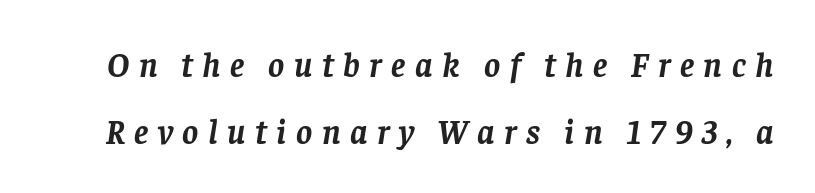
The image shows 34 px semibold serif type, italic (leaning right); set loose line spacing (1.97x), unusually wide letter spacing (+0.28 em), not underlined; low stroke contrast and a large x-height.
